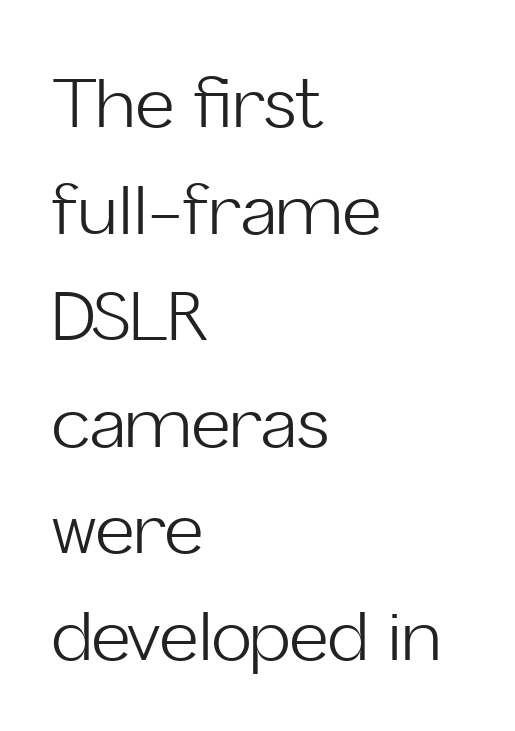
Q: Is the text bold? A: No.
Q: Is the text italic (slanted)? A: No, it is upright.
Q: Is the typeface a serif or a sans-serif typeface? A: Sans-serif.
Q: Is the text underlined? A: No.
Q: How is the paragraph aligned? A: Left-aligned.
Q: Is the spacing between letters normal or unusually wide? A: Normal.
Q: Is the spacing between lines tight, normal or loose? A: Normal.
Q: Width (condensed, normal, or wide)? A: Normal.
Q: Stroke contrast? A: Low.
Q: x-height? A: Medium.
Q: Monospaced? A: No.
